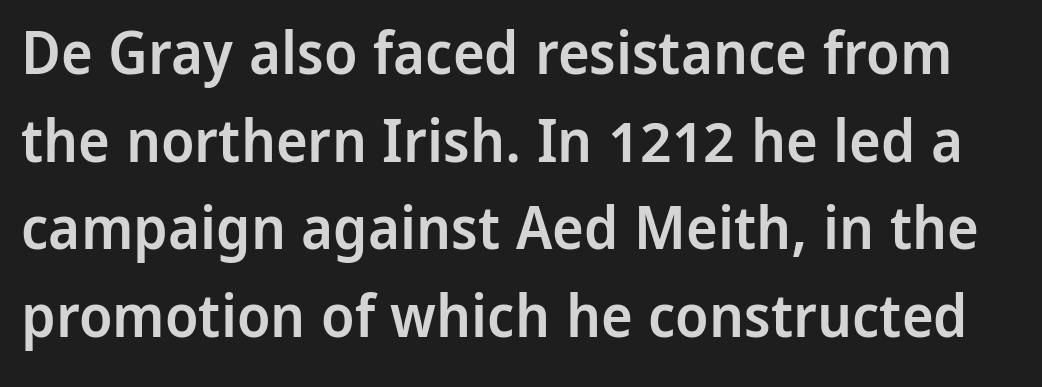
The characters display no serif detailing; their extremities are plain. Just letters on the line, the space beneath them empty. The axis of the letterforms is exactly vertical. The type is set solid horizontally, with unmodified tracking. This sample has the flowing, uneven cadence of proportional lettering. The leading is moderate, giving the passage an even texture.
